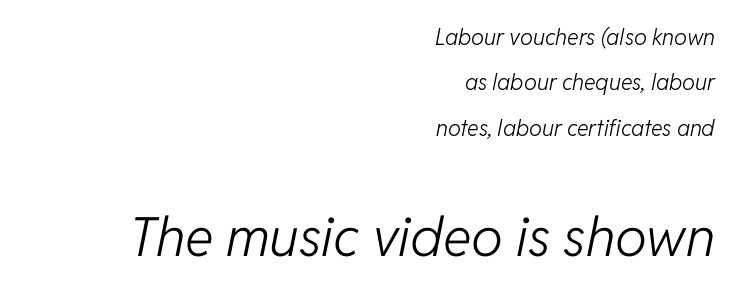
Q: Is the text bold? A: No.
Q: Is the text italic (slanted)? A: Yes, it leans right by about 11 degrees.
Q: Is the text underlined? A: No.
Q: How is the paragraph aligned? A: Right-aligned.
Q: Is the spacing between letters normal or unusually wide? A: Normal.
Q: Is the spacing between lines tight, normal or loose? A: Loose.
Q: Which block of text is set in a larger size, the first (top) or the second (bottom)? A: The second (bottom) one.
Q: Width (condensed, normal, or wide)? A: Normal.
Q: Stroke contrast? A: Low.
Q: x-height? A: Medium.
Q: Monospaced? A: No.
